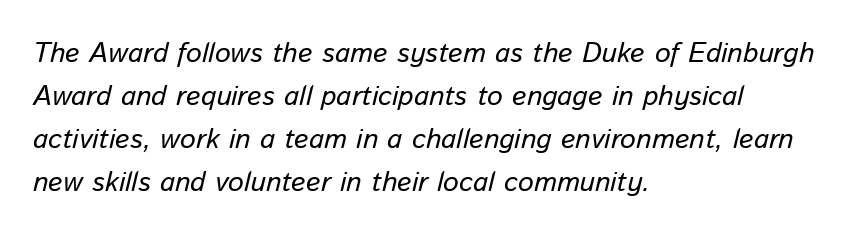
{"italic": "yes", "lean": "right", "slant_degrees": 13, "bold": "no", "weight": "regular", "width": "normal", "stroke_contrast": "low", "x_height": "medium", "monospaced": "no", "underline": "no", "align": "left", "line_spacing": "normal", "line_spacing_ratio": 1.54, "letter_spacing": "normal", "letter_spacing_em": 0.0, "glyph_px": 28}
